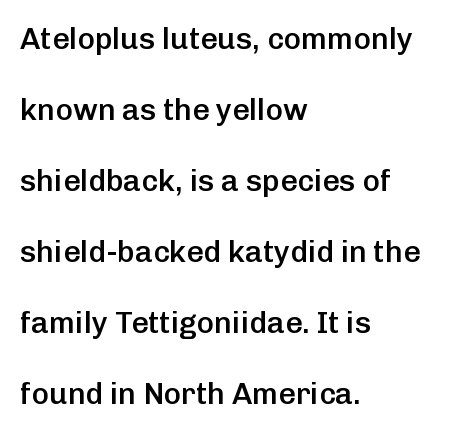
The image shows 30 px semibold sans-serif type, upright; set left-aligned, loose line spacing (2.37x), normal letter spacing, not underlined; low stroke contrast and a medium x-height.
